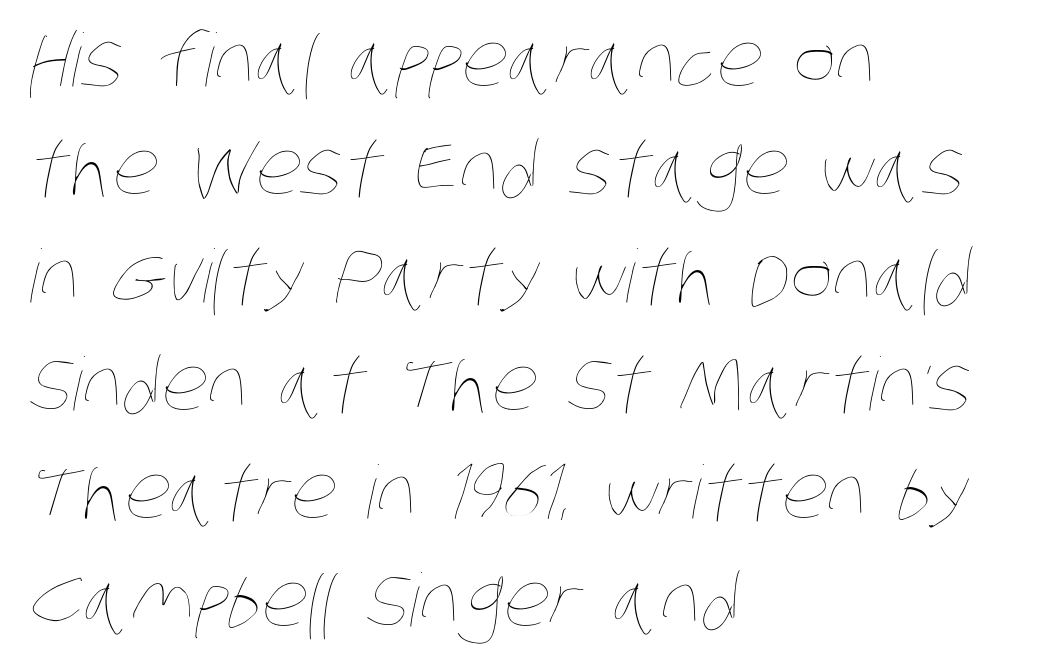
Q: Is the text bold? A: No.
Q: Is the text underlined? A: No.
Q: How is the paragraph aligned? A: Left-aligned.
Q: Is the spacing between letters normal or unusually wide? A: Normal.
Q: Is the spacing between lines tight, normal or loose? A: Normal.
Q: Width (condensed, normal, or wide)? A: Condensed.
Q: Stroke contrast? A: Low.
Q: x-height? A: Large.
Q: Monospaced? A: No.
